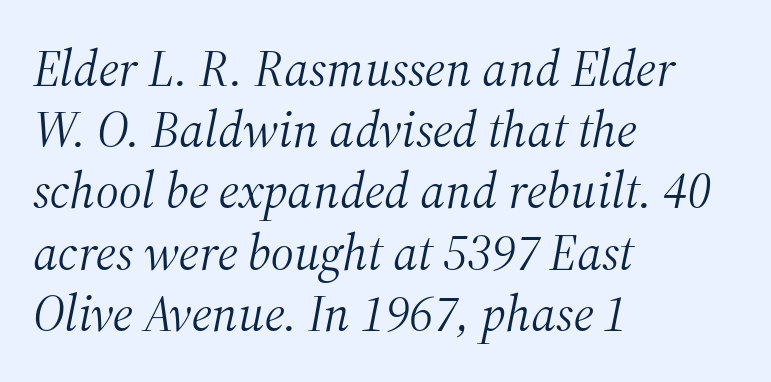
The image shows 51 px light serif type, italic (leaning right); set left-aligned, line spacing 1.2x, normal letter spacing, not underlined; medium stroke contrast and a medium x-height.
